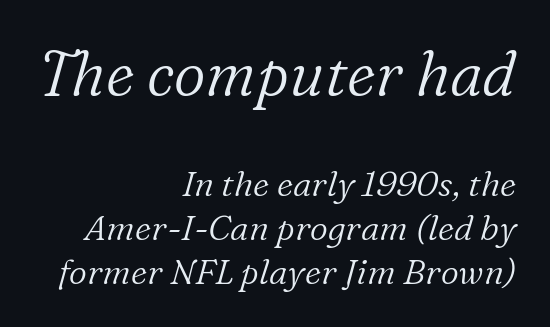
Check under the words: just untouched page. A typesetter would mark this as italic. Spacing between characters is what you'd get straight out of the box. The rows are spaced the way most documents space them. The strokes carry an ordinary text weight at most.
